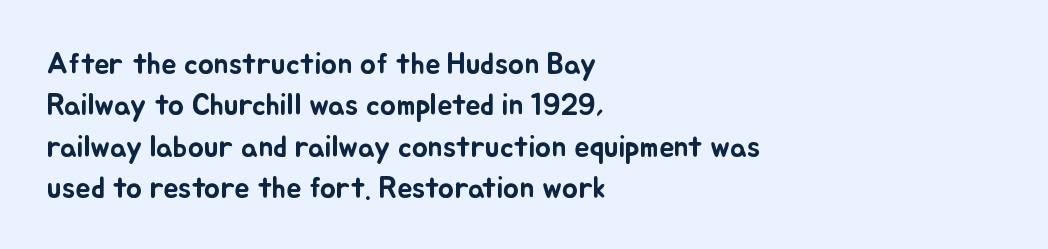
Q: Is the text italic (slanted)? A: No, it is upright.
Q: Is the text underlined? A: No.
Q: How is the paragraph aligned? A: Left-aligned.
Q: Is the spacing between letters normal or unusually wide? A: Normal.
Q: Is the spacing between lines tight, normal or loose? A: Normal.
Q: Width (condensed, normal, or wide)? A: Normal.
Q: Stroke contrast? A: Low.
Q: x-height? A: Small.
Q: Monospaced? A: No.
